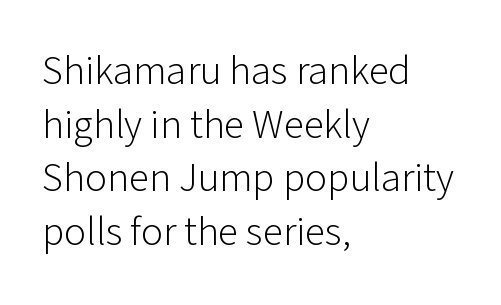
{"serif": "no", "italic": "no", "bold": "no", "weight": "light", "width": "normal", "stroke_contrast": "low", "x_height": "medium", "monospaced": "no", "underline": "no", "align": "left", "line_spacing": "normal", "line_spacing_ratio": 1.31, "letter_spacing": "normal", "letter_spacing_em": 0.0, "glyph_px": 41}
